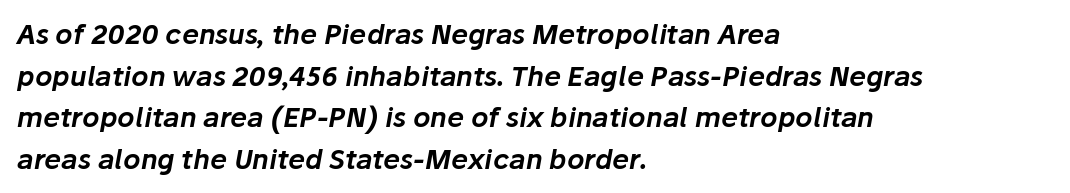
The image shows 27 px text type, italic (leaning right); set left-aligned, normal line spacing (1.54x), normal letter spacing, not underlined.
